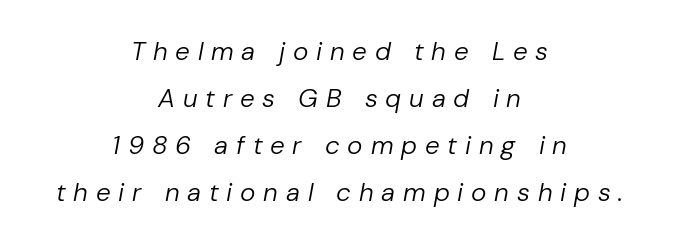
{"italic": "yes", "lean": "right", "slant_degrees": 10, "bold": "no", "underline": "no", "align": "center", "line_spacing_ratio": 1.81, "letter_spacing": "wide", "letter_spacing_em": 0.3, "glyph_px": 26}
